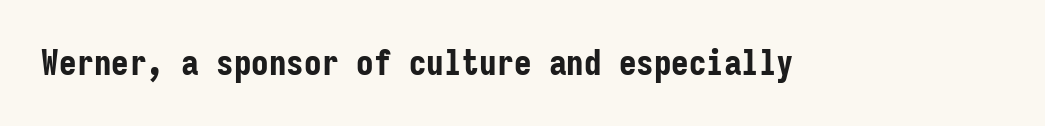
The image shows 35 px bold, condensed sans-serif type, upright, monospaced; set normal letter spacing, not underlined; low stroke contrast and a medium x-height.
